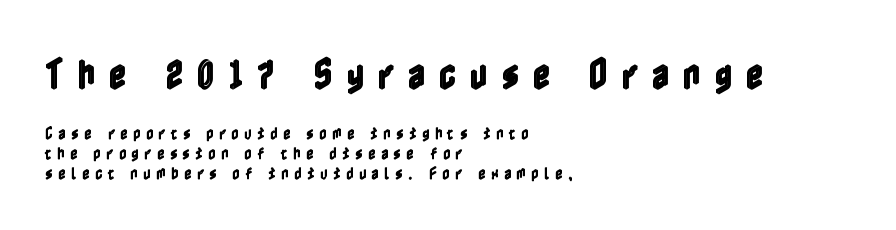
The image shows 34 px condensed type, upright; set left-aligned, normal line spacing (1.43x), unusually wide letter spacing (+0.4 em), not underlined; the first (top) block is 2.43x larger; a medium x-height.
